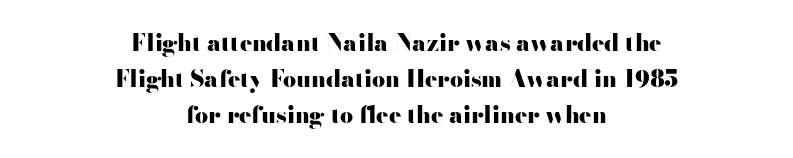
{"italic": "no", "bold": "yes", "underline": "no", "align": "center", "line_spacing": "normal", "line_spacing_ratio": 1.56, "letter_spacing": "normal", "letter_spacing_em": 0.0, "glyph_px": 23}
